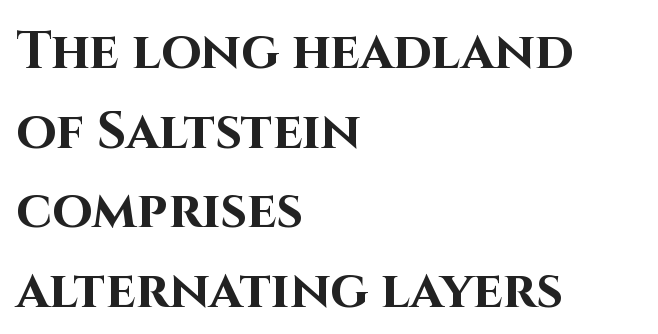
Heft: maximum for text — a bold. Has an underline been added? It has not. The rag falls on the right side of this text block. Think of a printed novel: that variable character pitch is what you see here. Does extra space separate the letters? No, they use regular spacing. Upright lettering throughout.
